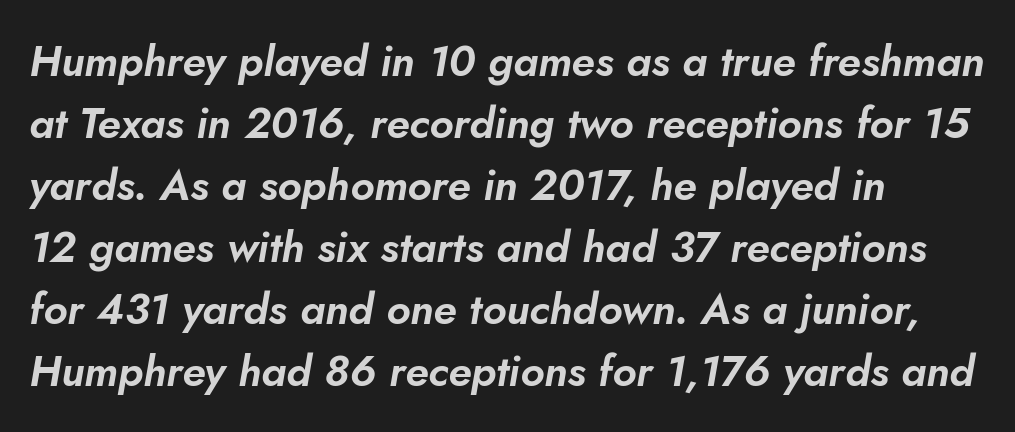
{"italic": "yes", "lean": "right", "slant_degrees": 10, "width": "normal", "stroke_contrast": "low", "x_height": "small", "monospaced": "no", "underline": "no", "align": "left", "line_spacing": "normal", "line_spacing_ratio": 1.44, "letter_spacing": "normal", "letter_spacing_em": 0.0, "glyph_px": 43}
